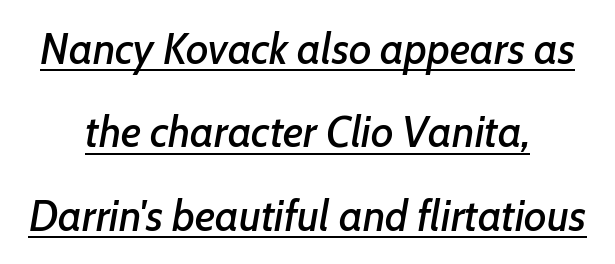
The image shows 43 px text type, italic (leaning right); set centered, loose line spacing (1.94x), normal letter spacing, underlined; low stroke contrast and a medium x-height.
